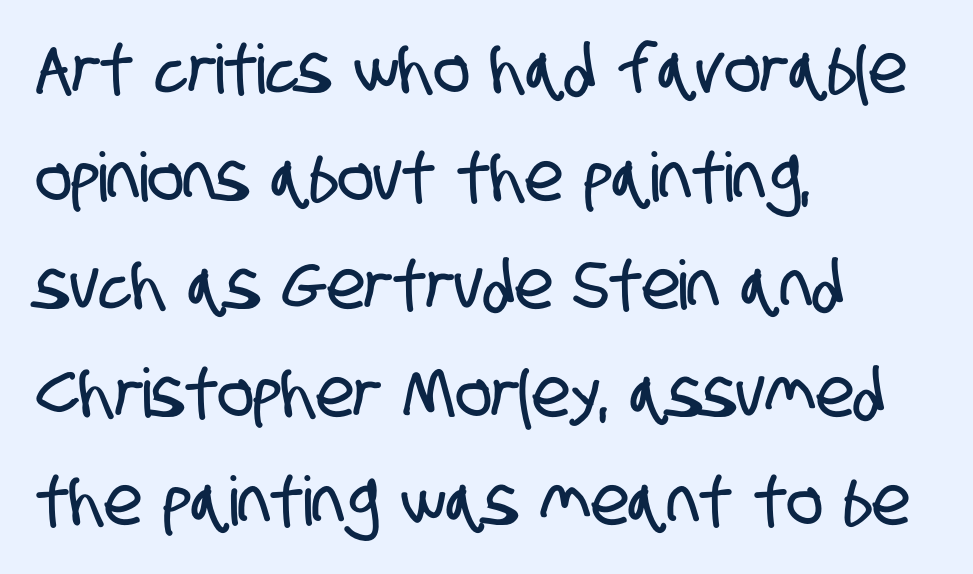
Q: Is the typeface a serif or a sans-serif typeface? A: Sans-serif.
Q: Is the text underlined? A: No.
Q: How is the paragraph aligned? A: Left-aligned.
Q: Is the spacing between letters normal or unusually wide? A: Normal.
Q: Is the spacing between lines tight, normal or loose? A: Normal.
Q: Width (condensed, normal, or wide)? A: Condensed.
Q: Stroke contrast? A: Low.
Q: x-height? A: Large.
Q: Monospaced? A: No.
